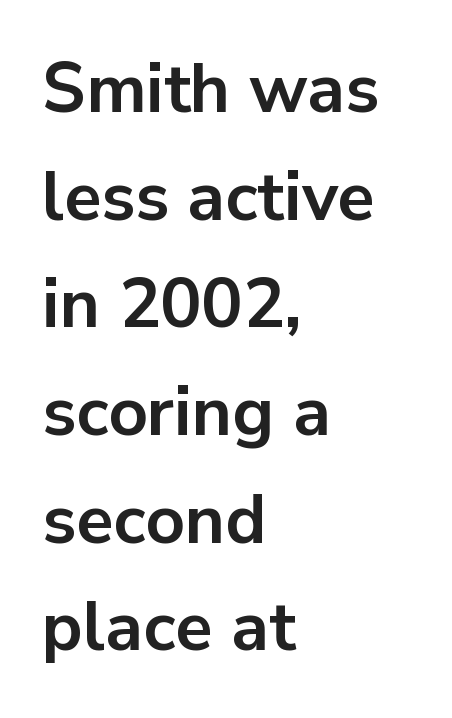
Every stem runs plumb, perpendicular to the baseline. Thick stems and heavy bowls — unmistakably bold. This block has exactly the height ordinary leading produces. How are the letters spaced? Ordinarily, with no added tracking.
